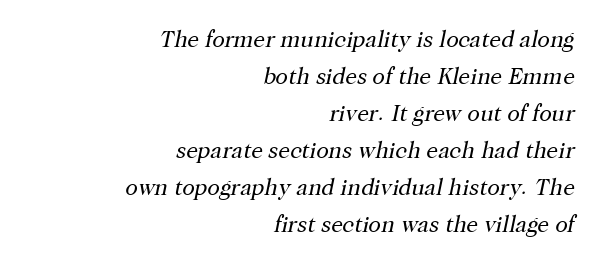
Style check: oblique. Baseline-to-baseline distance is the conventional proportion of letter height. Tracking here is standard; glyphs follow each other at the usual distance. The typesetter chose a ragged-left arrangement here.
